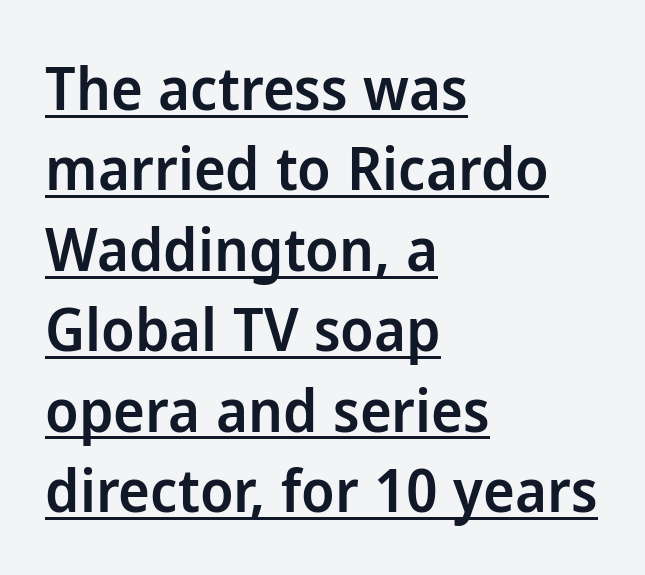
The image shows 60 px semibold sans-serif type, upright; set left-aligned, normal line spacing (1.34x), normal letter spacing, underlined; low stroke contrast and a medium x-height.
